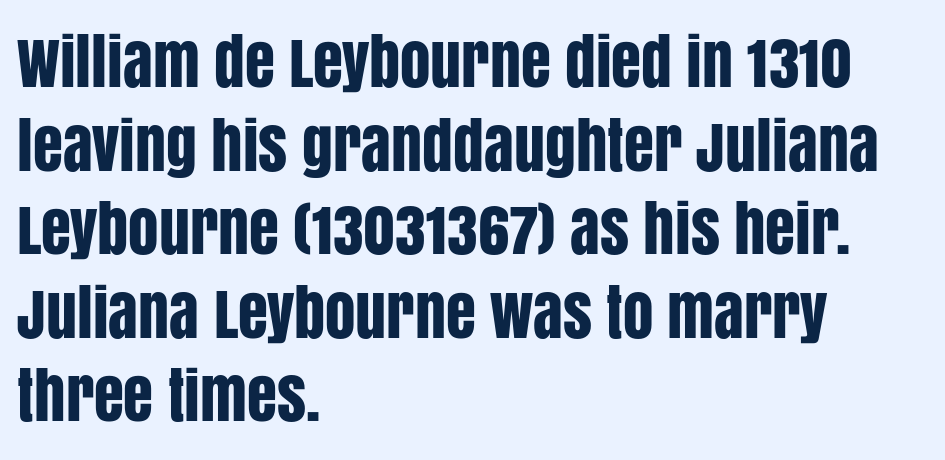
The letters sit at their default tracking, neither squeezed nor spread. Do the characters align in a grid? No, the font is proportional. Regular leading. The passage is arranged the way most books set body copy — flush left. Examine the stroke ends and you'll find no serifs.
